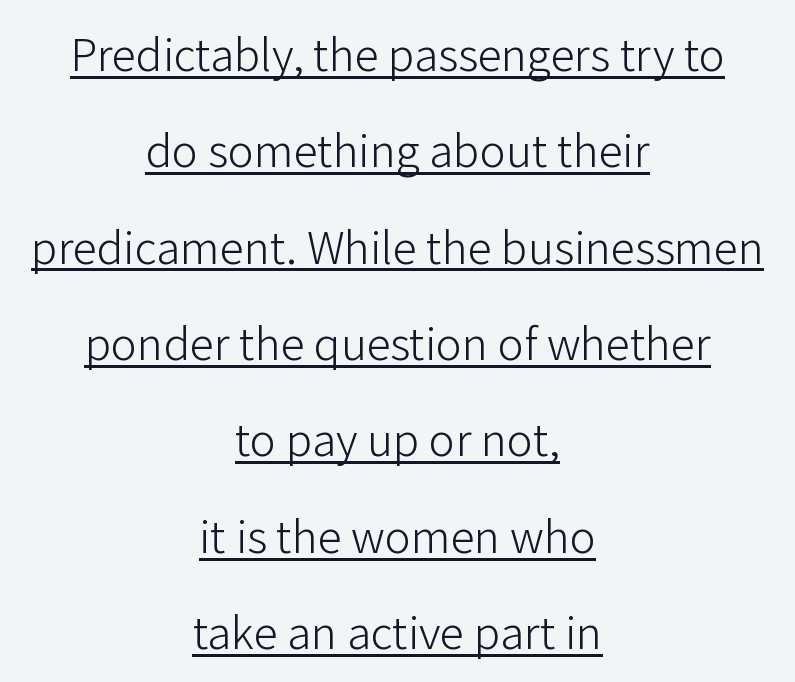
A sans-serif font was chosen for this passage. These lines are centered, leaving both edges ragged. Spacing verdict: proportional, widths tailored to each character. On a weight scale, this lands at 450 or below. Ordinary non-slanted type is in use.
